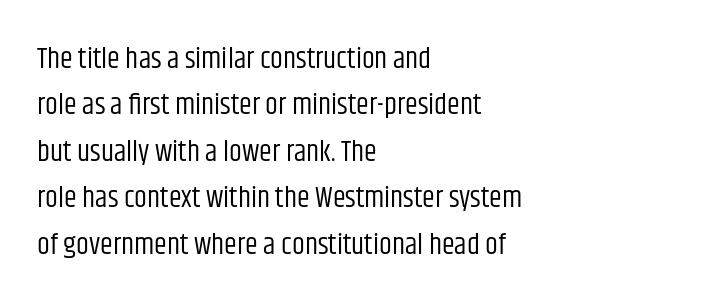
The image shows 29 px regular-weight, condensed sans-serif type, upright; set left-aligned, normal line spacing (1.6x), normal letter spacing, not underlined; low stroke contrast and a large x-height.
